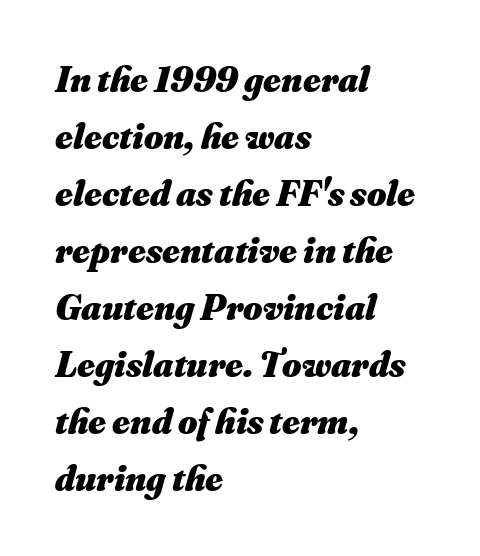
{"italic": "yes", "lean": "right", "slant_degrees": 16, "bold": "yes", "weight": "heavy", "width": "normal", "stroke_contrast": "medium", "x_height": "small", "monospaced": "no", "underline": "no", "align": "left", "line_spacing": "normal", "line_spacing_ratio": 1.54, "letter_spacing": "normal", "letter_spacing_em": 0.0, "glyph_px": 37}
